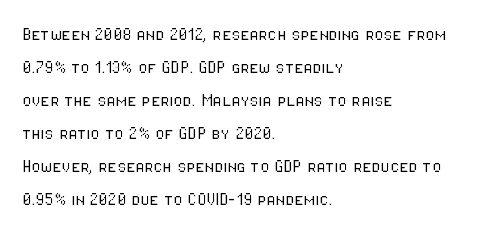
No italicization has been applied; the sample stays upright. This rendering features lettering with no underline. Summary of weight: not heavy and not bold. The typesetter chose a ragged-right arrangement here. The vertical gap from one line to the next is medium.
